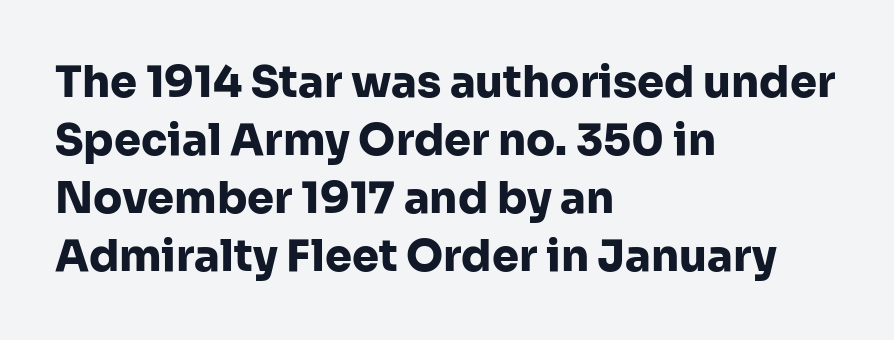
The image shows 43 px heavy sans-serif type, upright; set left-aligned, normal line spacing (1.35x), normal letter spacing, not underlined; low stroke contrast and a medium x-height.
